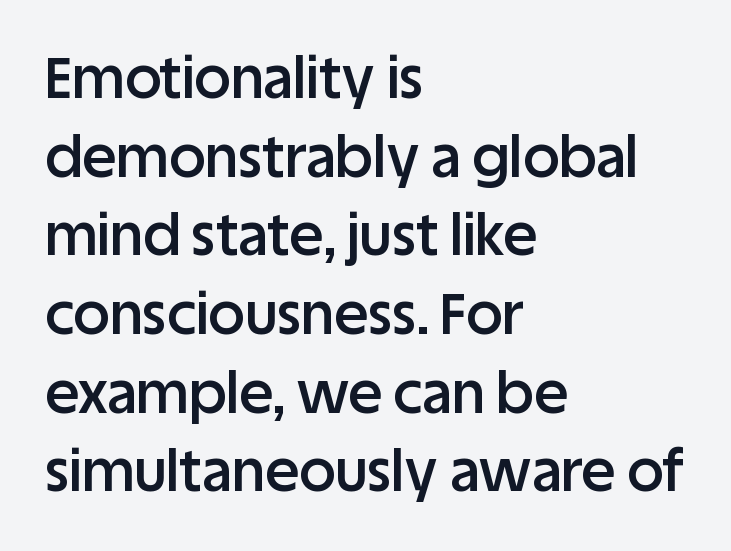
The image shows 57 px semibold sans-serif type, upright; set left-aligned, normal line spacing (1.38x), normal letter spacing, not underlined; low stroke contrast and a large x-height.
